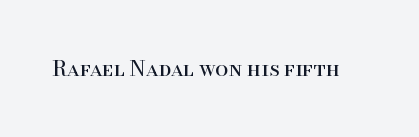
{"italic": "no", "bold": "no", "underline": "no", "letter_spacing": "normal", "letter_spacing_em": 0.0, "glyph_px": 21}
